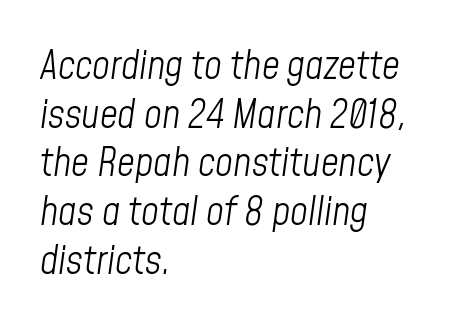
Spacing verdict: proportional, widths tailored to each character. One-word summary of the alignment: left. In terms of leading, this rendering sits right in the middle. The gaps between neighbouring characters are ordinary and unremarkable. The gap between lines stays unmarked. Italic? Definitely — the glyphs are oblique.
